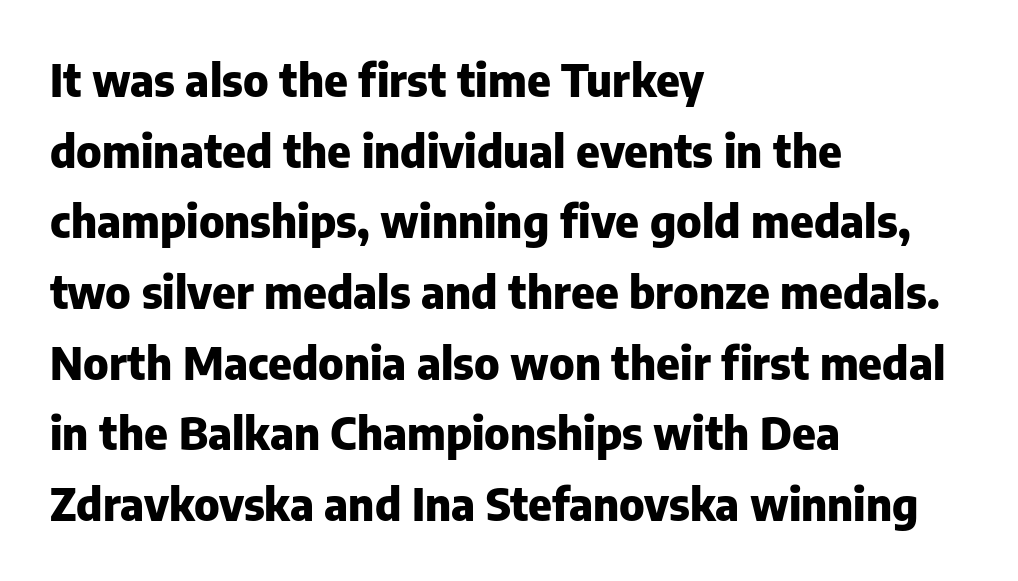
The image shows 45 px heavy sans-serif type, upright; set left-aligned, normal line spacing (1.57x), normal letter spacing, not underlined; low stroke contrast and a medium x-height.
